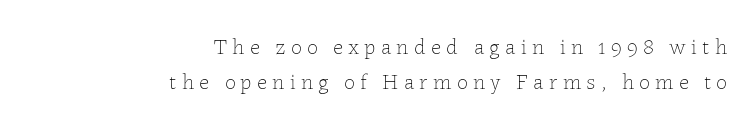
{"italic": "no", "bold": "no", "underline": "no", "align": "right", "line_spacing": "normal", "line_spacing_ratio": 1.57, "letter_spacing": "wide", "letter_spacing_em": 0.24, "glyph_px": 22}
